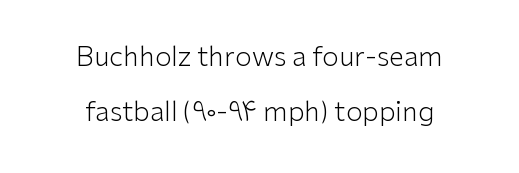
Every row of glyphs is offset so its center matches the block's center. Has an underline been added? It has not. This reads as an unemphasized weight, regular at the heaviest. Horizontal bands of white between lines are thick stripes. Ordinary non-slanted type is in use.
